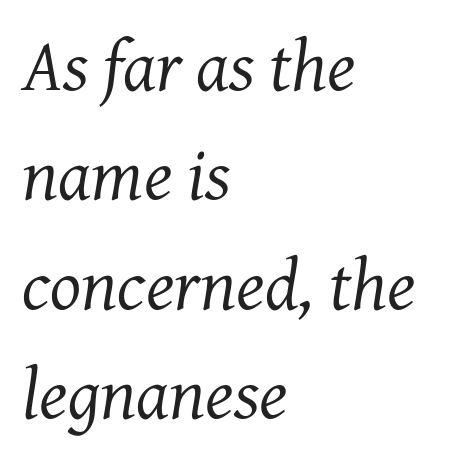
The image shows 73 px regular-weight serif type, italic (leaning right); set left-aligned, normal line spacing (1.5x), normal letter spacing, not underlined; medium stroke contrast and a medium x-height.
